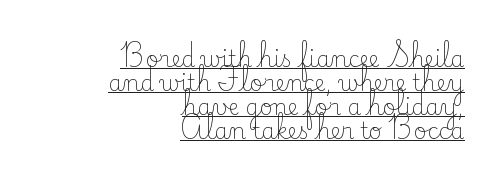
In CSS terms this would be text-align: right. Do the letters lean? They stand straight. Stroke thickness stays within the range of a standard reading face or lighter. Underline: present. What stands out about the letter spacing? Nothing — it is the standard amount.
